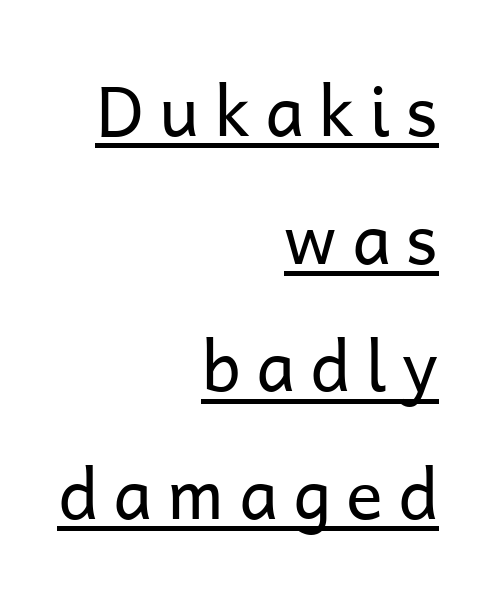
The image shows 69 px regular-weight sans-serif type, upright; set right-aligned, line spacing 1.85x, unusually wide letter spacing (+0.22 em), underlined; low stroke contrast and a medium x-height.
